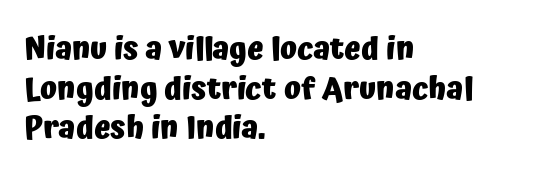
{"serif": "no", "italic": "no", "bold": "yes", "weight": "heavy", "width": "normal", "stroke_contrast": "low", "x_height": "medium", "monospaced": "no", "underline": "no", "align": "left", "line_spacing": "normal", "line_spacing_ratio": 1.28, "letter_spacing": "normal", "letter_spacing_em": 0.0, "glyph_px": 31}
